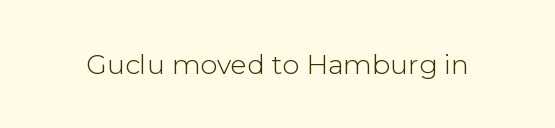
Has an underline been added? It has not. The type is set solid horizontally, with unmodified tracking. The characters are drawn with everyday or finer stroke widths. Every character sits straight up, as roman type does.
